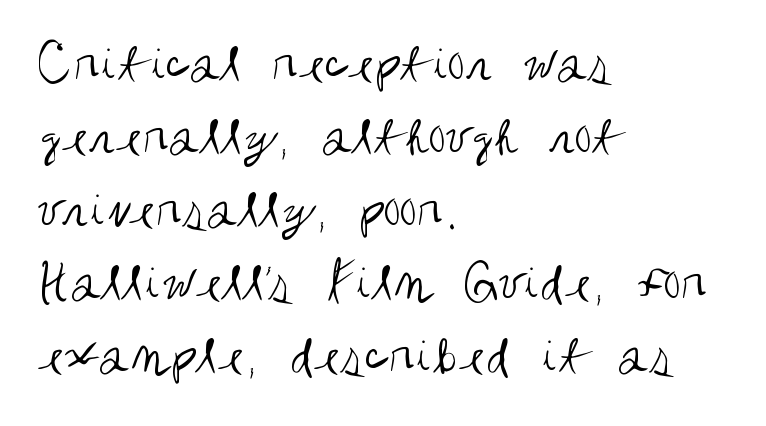
The image shows 58 px regular-weight, condensed sans-serif type; set left-aligned, normal line spacing (1.26x), normal letter spacing, not underlined; medium stroke contrast and a large x-height.
